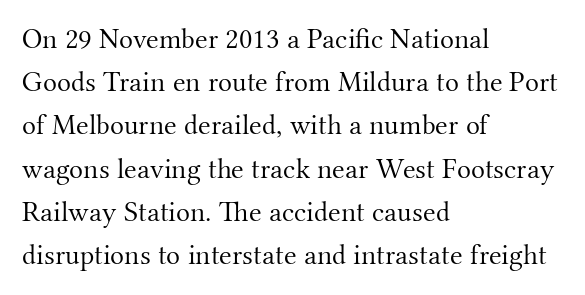
Q: Is the text bold? A: No.
Q: Is the text italic (slanted)? A: No, it is upright.
Q: Is the typeface a serif or a sans-serif typeface? A: Serif.
Q: Is the text underlined? A: No.
Q: How is the paragraph aligned? A: Left-aligned.
Q: Is the spacing between letters normal or unusually wide? A: Normal.
Q: Is the spacing between lines tight, normal or loose? A: Normal.
Q: Width (condensed, normal, or wide)? A: Normal.
Q: Stroke contrast? A: Medium.
Q: x-height? A: Small.
Q: Monospaced? A: No.
